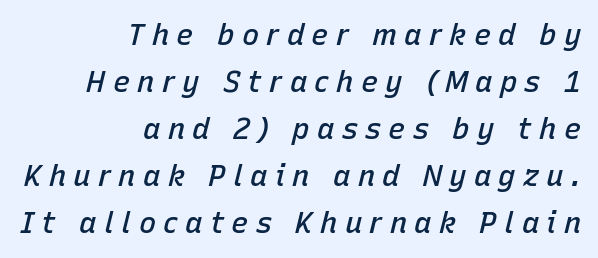
The image shows 29 px semibold type, italic (leaning right); set right-aligned, normal line spacing (1.62x), unusually wide letter spacing (+0.25 em), not underlined; low stroke contrast and a medium x-height.
